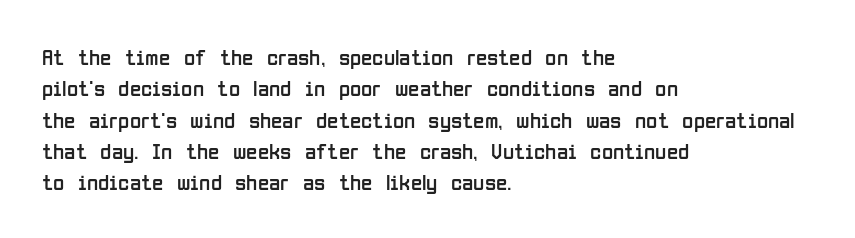
One glance says typical: line gaps are just what's usual. What stands out about the letter spacing? Nothing — it is the standard amount. This reads as an unemphasized weight, regular at the heaviest. The text block is weighted toward the left margin, trailing off unevenly rightward. Descender tails drop into unmarked territory. The specimen reads as upright at a glance.
